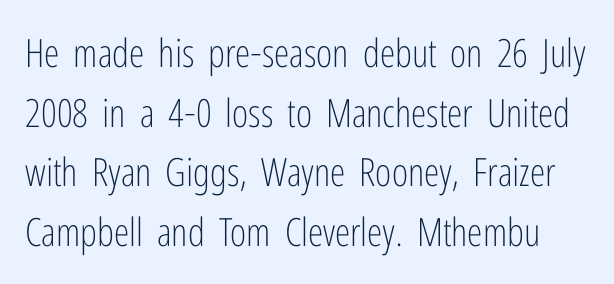
Q: Is the text bold? A: No.
Q: Is the text italic (slanted)? A: No, it is upright.
Q: Is the typeface a serif or a sans-serif typeface? A: Sans-serif.
Q: Is the text underlined? A: No.
Q: Is the spacing between letters normal or unusually wide? A: Normal.
Q: Is the spacing between lines tight, normal or loose? A: Normal.
Q: Width (condensed, normal, or wide)? A: Condensed.
Q: Stroke contrast? A: Low.
Q: x-height? A: Medium.
Q: Monospaced? A: No.
